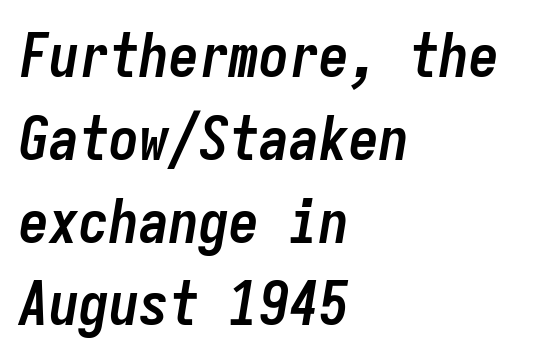
{"italic": "yes", "lean": "right", "slant_degrees": 9, "bold": "yes", "weight": "semibold", "width": "condensed", "stroke_contrast": "low", "x_height": "medium", "monospaced": "yes", "underline": "no", "align": "left", "line_spacing": "normal", "line_spacing_ratio": 1.38, "letter_spacing": "normal", "letter_spacing_em": 0.0, "glyph_px": 60}
